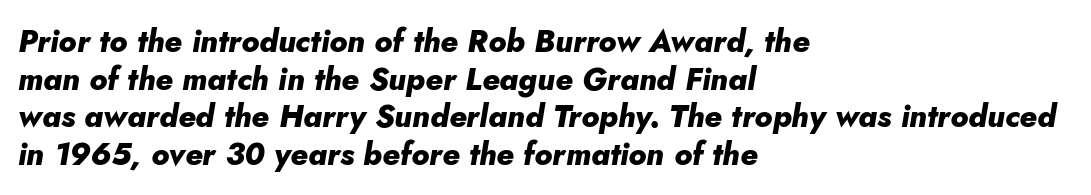
The image shows 31 px heavy type, italic (leaning right); set left-aligned, line spacing 1.21x, normal letter spacing, not underlined; low stroke contrast and a small x-height.
